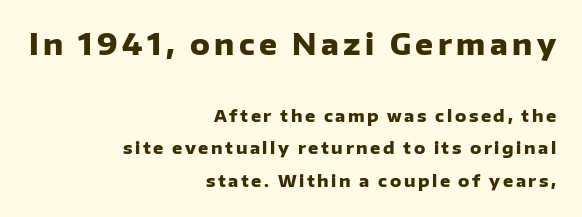
{"serif": "no", "italic": "no", "bold": "yes", "weight": "heavy", "width": "normal", "stroke_contrast": "low", "x_height": "medium", "monospaced": "no", "underline": "no", "align": "right", "line_spacing": "loose", "line_spacing_ratio": 2.02, "larger_block": "first", "size_ratio": 1.75, "glyph_px": 28}
